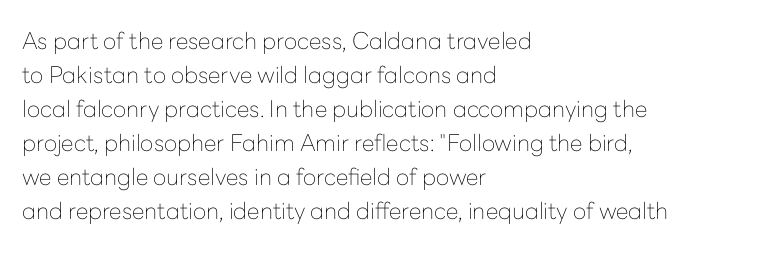
The type sits square on the baseline with zero lean. Stem width sits at or under what a default text font uses. Horizontally, the lines are justified to the leading edge only. This sample keeps an unexceptional amount of space between lines. The space beneath each line is pristine and unruled. There is no visible air inserted between adjacent glyphs.
